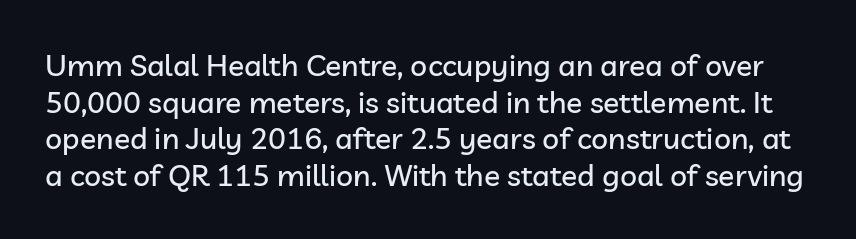
{"serif": "no", "italic": "no", "width": "normal", "stroke_contrast": "low", "x_height": "medium", "monospaced": "no", "underline": "no", "line_spacing_ratio": 1.22, "letter_spacing": "normal", "letter_spacing_em": 0.0, "glyph_px": 30}
